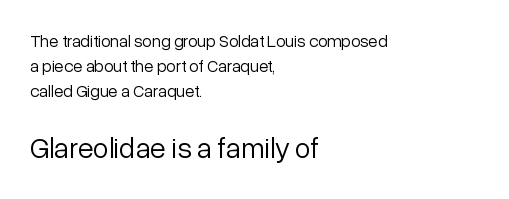
Q: Is the text bold? A: No.
Q: Is the text italic (slanted)? A: No, it is upright.
Q: Is the typeface a serif or a sans-serif typeface? A: Sans-serif.
Q: Is the text underlined? A: No.
Q: How is the paragraph aligned? A: Left-aligned.
Q: Is the spacing between letters normal or unusually wide? A: Normal.
Q: Is the spacing between lines tight, normal or loose? A: Normal.
Q: Which block of text is set in a larger size, the first (top) or the second (bottom)? A: The second (bottom) one.
Q: Width (condensed, normal, or wide)? A: Normal.
Q: Stroke contrast? A: Low.
Q: x-height? A: Medium.
Q: Monospaced? A: No.
